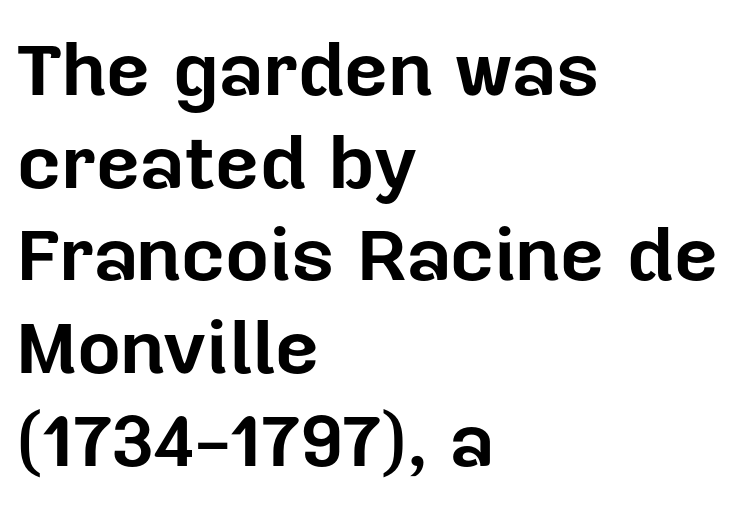
{"serif": "no", "italic": "no", "bold": "yes", "weight": "bold", "width": "normal", "stroke_contrast": "low", "x_height": "medium", "monospaced": "no", "underline": "no", "align": "left", "line_spacing_ratio": 1.22, "letter_spacing": "normal", "letter_spacing_em": 0.0, "glyph_px": 76}
